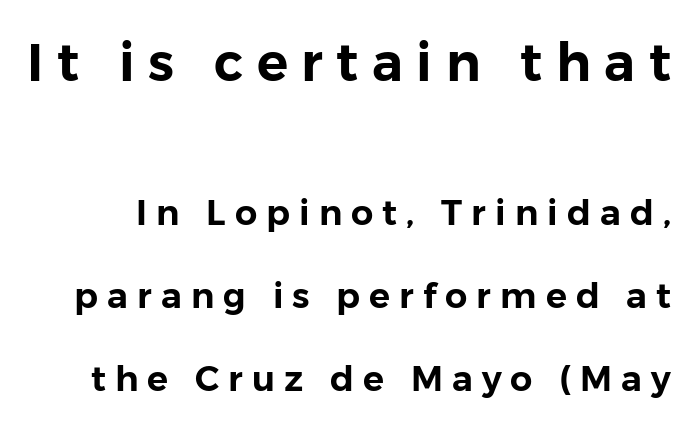
Q: Is the text italic (slanted)? A: No, it is upright.
Q: Is the typeface a serif or a sans-serif typeface? A: Sans-serif.
Q: Is the text underlined? A: No.
Q: Is the spacing between letters normal or unusually wide? A: Unusually wide.
Q: Is the spacing between lines tight, normal or loose? A: Loose.
Q: Which block of text is set in a larger size, the first (top) or the second (bottom)? A: The first (top) one.
Q: Width (condensed, normal, or wide)? A: Normal.
Q: Stroke contrast? A: Low.
Q: x-height? A: Medium.
Q: Monospaced? A: No.
